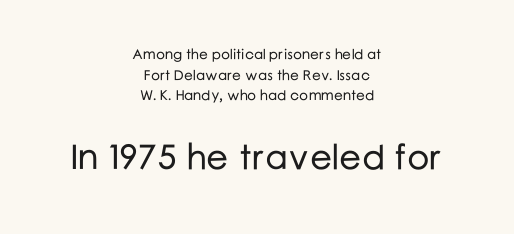
There is no visible air inserted between adjacent glyphs. In CSS terms this would be text-align: center. Underlining? Definitely not there. Posture: upright roman. Whoever set this chose a conventional vertical rhythm.
